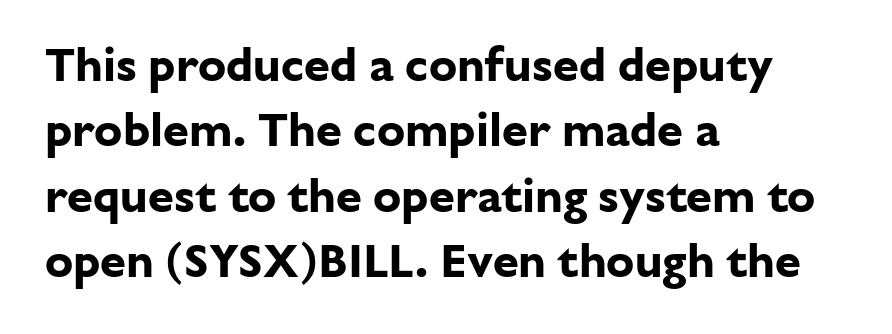
The image shows 47 px bold sans-serif type, upright; set left-aligned, normal line spacing (1.39x), normal letter spacing, not underlined; low stroke contrast and a medium x-height.
